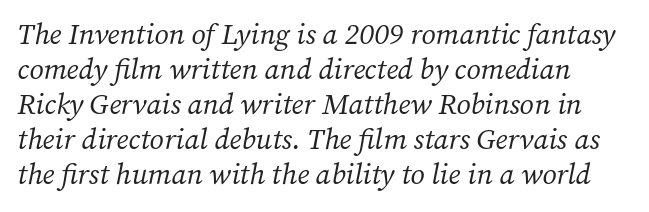
The typography opts for an oblique posture over an upright one. Stems and bowls with no extra thickness — not bold. Note the varied advance widths — an 'i' is clearly narrower than an 'm'. The text was rendered using a seriffed face with decorative stroke endings. A typesetter would call this zero additional tracking.
